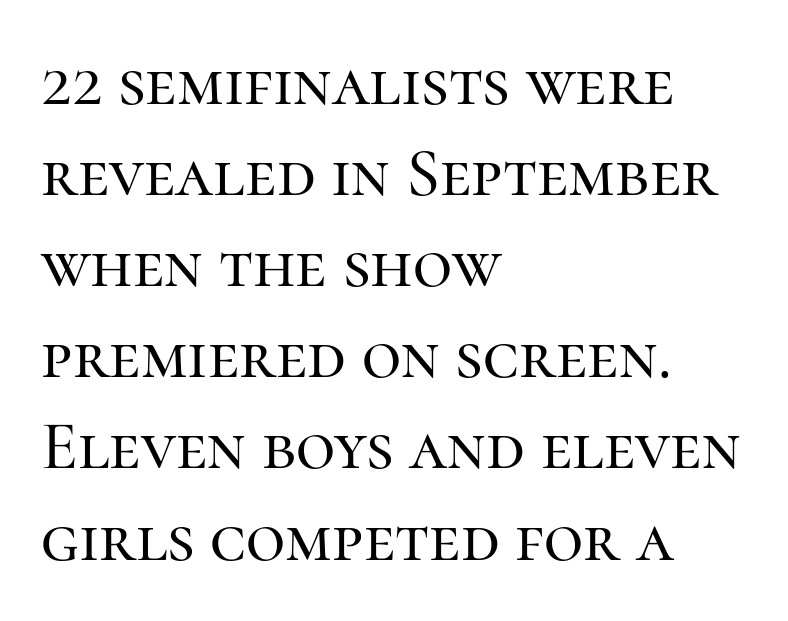
{"serif": "yes", "italic": "no", "width": "normal", "stroke_contrast": "high", "x_height": "medium", "monospaced": "no", "underline": "no", "align": "left", "line_spacing": "normal", "line_spacing_ratio": 1.34, "letter_spacing": "normal", "letter_spacing_em": 0.0, "glyph_px": 68}
